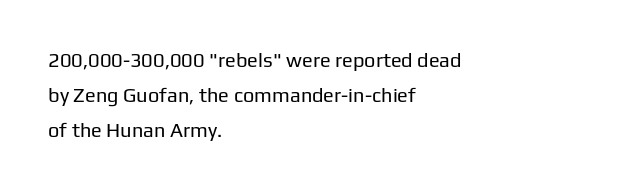
These lines stack with their left ends in a neat column. The string is rendered with underlining switched off. Vertical strokes here are truly vertical. No heavy texture on the line: the type isn't bold. How are the letters spaced? Ordinarily, with no added tracking.
